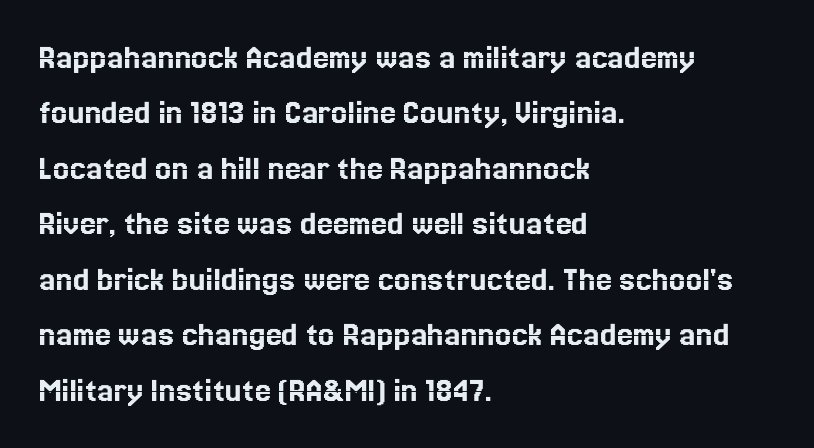
The image shows 36 px text type, upright; set left-aligned, normal line spacing (1.54x), normal letter spacing, not underlined; a medium x-height.
